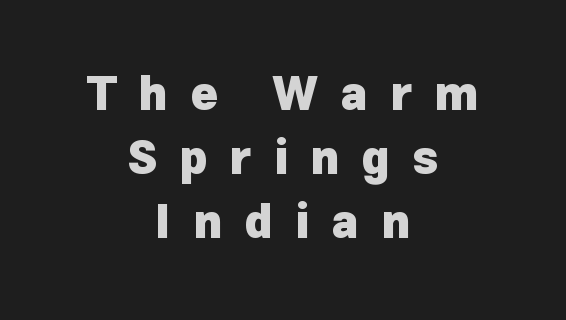
{"serif": "no", "italic": "no", "bold": "yes", "weight": "heavy", "width": "normal", "stroke_contrast": "low", "x_height": "medium", "monospaced": "no", "underline": "no", "align": "center", "line_spacing": "normal", "line_spacing_ratio": 1.36, "letter_spacing": "wide", "letter_spacing_em": 0.47, "glyph_px": 47}
